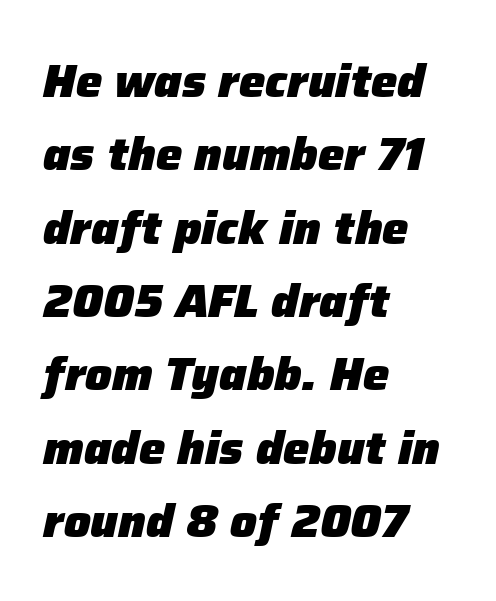
{"italic": "yes", "lean": "right", "slant_degrees": 12, "bold": "yes", "weight": "heavy", "width": "normal", "stroke_contrast": "low", "x_height": "medium", "monospaced": "no", "underline": "no", "align": "left", "line_spacing": "normal", "line_spacing_ratio": 1.56, "letter_spacing": "normal", "letter_spacing_em": 0.0, "glyph_px": 47}
